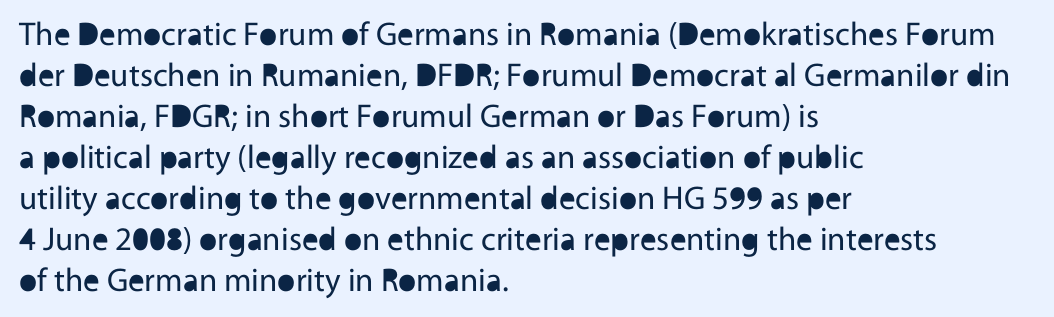
The image shows 33 px regular-weight sans-serif type, upright; set left-aligned, line spacing 1.24x, normal letter spacing, not underlined; a medium x-height.
